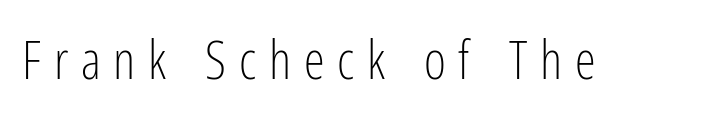
Q: Is the text bold? A: No.
Q: Is the text italic (slanted)? A: No, it is upright.
Q: Is the typeface a serif or a sans-serif typeface? A: Sans-serif.
Q: Is the text underlined? A: No.
Q: Is the spacing between letters normal or unusually wide? A: Unusually wide.
Q: Width (condensed, normal, or wide)? A: Condensed.
Q: Stroke contrast? A: Low.
Q: x-height? A: Medium.
Q: Monospaced? A: No.
